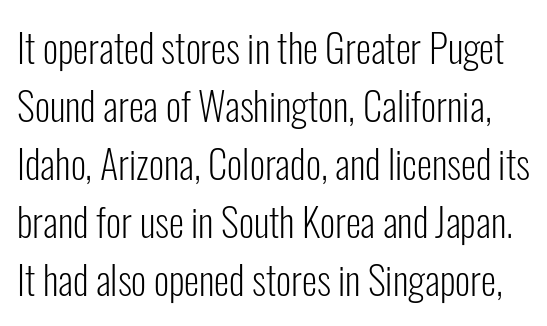
The image shows 39 px light, condensed sans-serif type, upright; set normal line spacing (1.49x), normal letter spacing, not underlined; low stroke contrast and a medium x-height.
